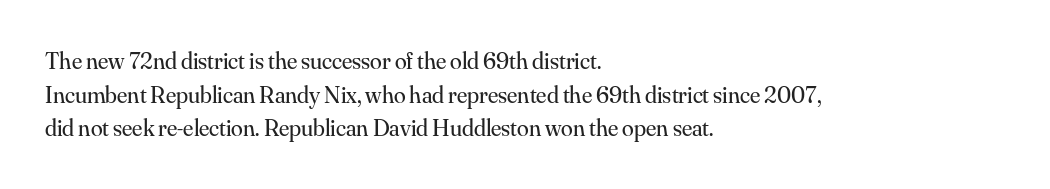
Does the copy run flush right? No — it runs flush left. Does extra space separate the letters? No, they use regular spacing. The letters look calm and open, with moderate or lighter stems. Beneath every word, the page is bare. Normally led — the rows are evenly, conventionally spaced.
